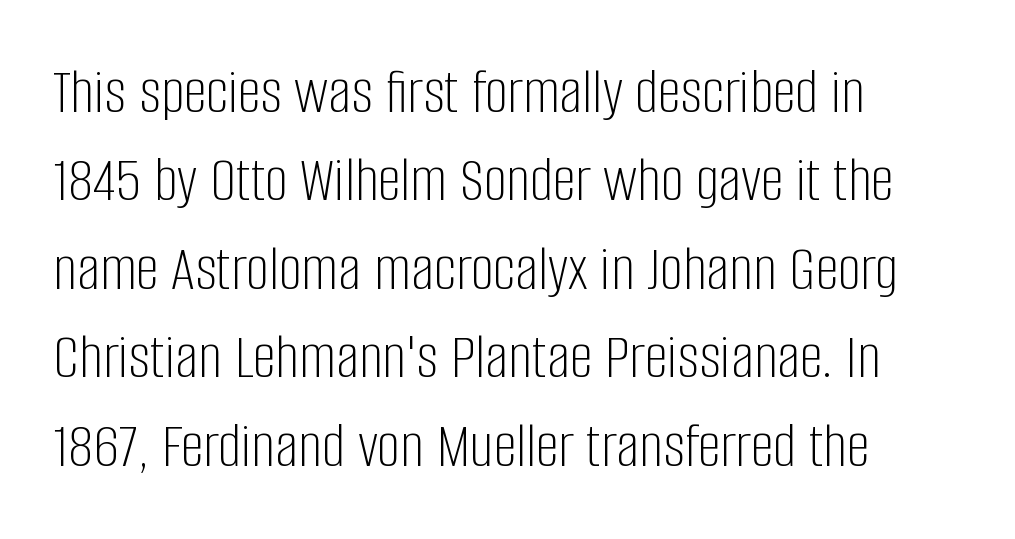
The image shows 65 px light, condensed sans-serif type, upright; set left-aligned, normal line spacing (1.36x), normal letter spacing, not underlined; low stroke contrast and a large x-height.
